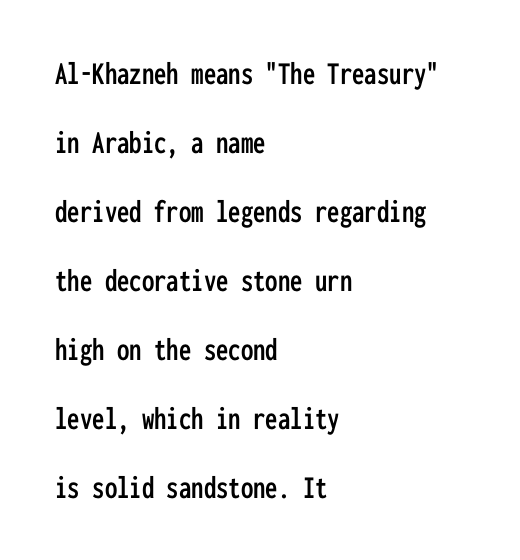
{"serif": "no", "italic": "no", "width": "condensed", "stroke_contrast": "low", "x_height": "medium", "monospaced": "yes", "underline": "no", "align": "left", "line_spacing": "loose", "line_spacing_ratio": 2.09, "letter_spacing": "normal", "letter_spacing_em": 0.0, "glyph_px": 33}
